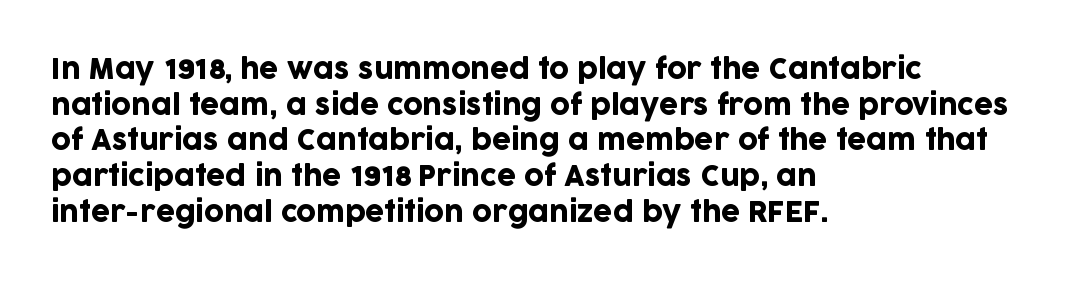
Q: Is the text italic (slanted)? A: No, it is upright.
Q: Is the text underlined? A: No.
Q: How is the paragraph aligned? A: Left-aligned.
Q: Is the spacing between letters normal or unusually wide? A: Normal.
Q: Is the spacing between lines tight, normal or loose? A: Normal.
